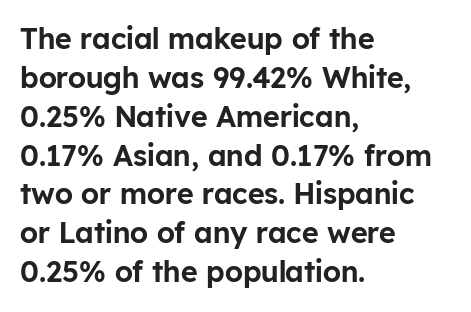
The image shows 29 px sans-serif type, upright; set left-aligned, normal line spacing (1.34x), normal letter spacing, not underlined; low stroke contrast and a medium x-height.
